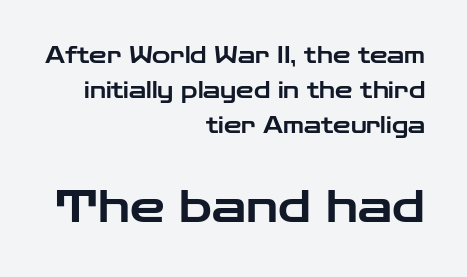
{"serif": "no", "italic": "no", "width": "wide", "stroke_contrast": "low", "x_height": "medium", "monospaced": "no", "underline": "no", "align": "right", "line_spacing": "normal", "line_spacing_ratio": 1.58, "letter_spacing": "normal", "letter_spacing_em": 0.0, "larger_block": "second", "size_ratio": 2.0, "glyph_px": 44}
